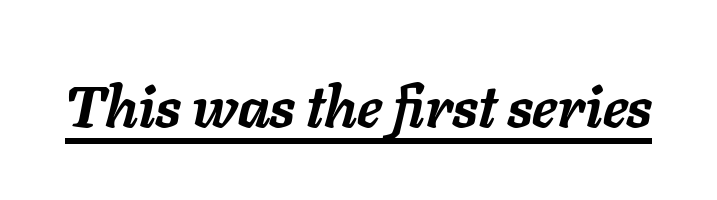
{"italic": "yes", "lean": "right", "slant_degrees": 11, "bold": "yes", "weight": "semibold", "width": "normal", "stroke_contrast": "low", "x_height": "medium", "monospaced": "no", "underline": "yes", "letter_spacing": "normal", "letter_spacing_em": 0.0, "glyph_px": 58}
